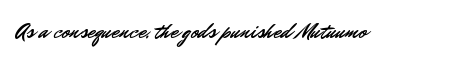
The image shows 22 px text type; set normal letter spacing, not underlined.
